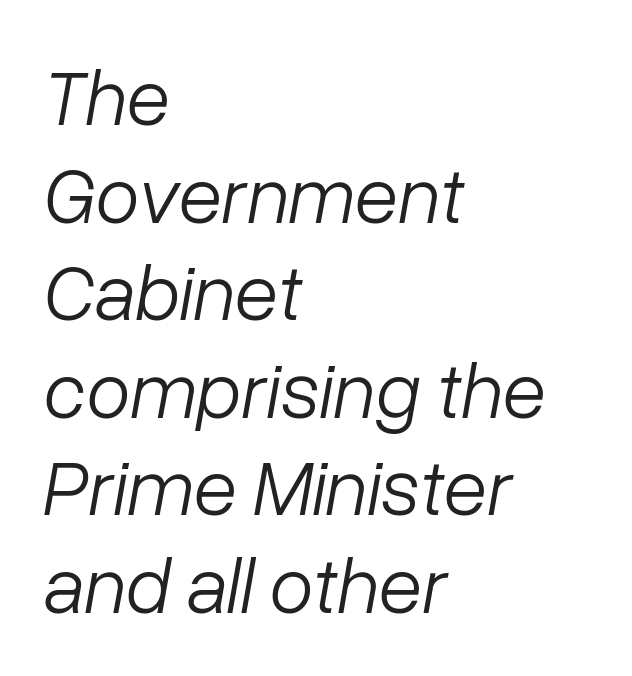
Varying glyph widths throughout — classic text-font behaviour. Horizontal alignment here is leftward, the default for most running prose. The face used here is rendered with its standard letterfit. On a weight scale, this lands at 450 or below. Italic: yes, the glyphs are oblique.
